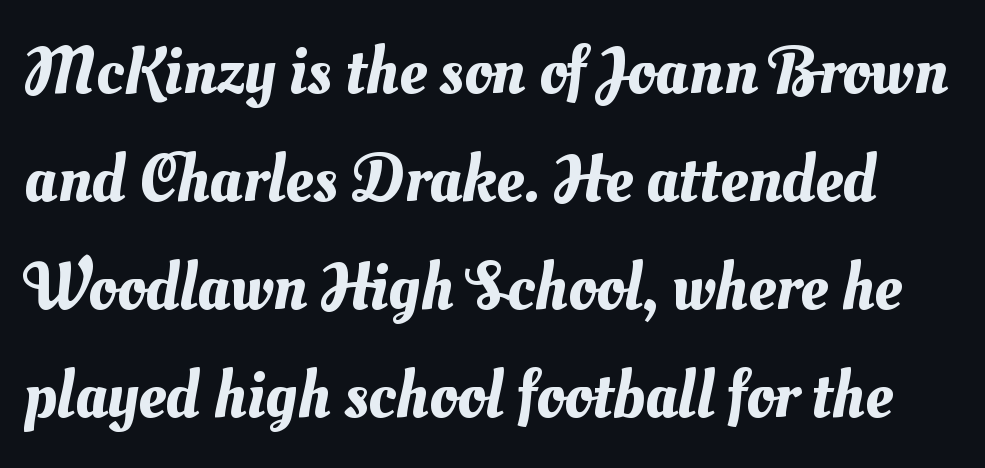
Varying glyph widths throughout — classic text-font behaviour. Words float on clear page, feet unadorned. The designer left line spacing at the default. What stands out about the letter spacing? Nothing — it is the standard amount.
